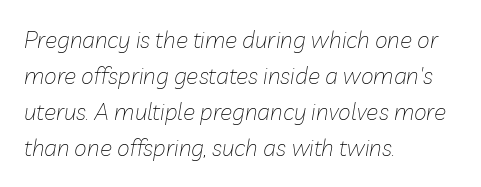
The image shows 23 px text type, italic (leaning right); set left-aligned, normal line spacing (1.57x), normal letter spacing, not underlined.
